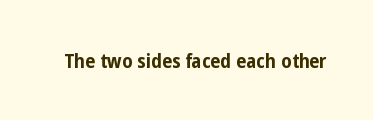
Q: Is the text bold? A: Yes.
Q: Is the text italic (slanted)? A: No, it is upright.
Q: Is the text underlined? A: No.
Q: Is the spacing between letters normal or unusually wide? A: Normal.
